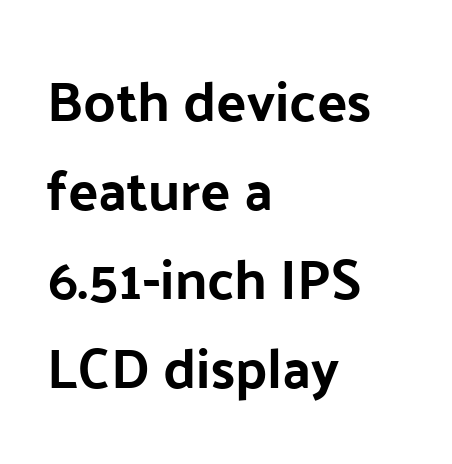
Q: Is the text italic (slanted)? A: No, it is upright.
Q: Is the typeface a serif or a sans-serif typeface? A: Sans-serif.
Q: Is the text underlined? A: No.
Q: How is the paragraph aligned? A: Left-aligned.
Q: Is the spacing between letters normal or unusually wide? A: Normal.
Q: Is the spacing between lines tight, normal or loose? A: Normal.
Q: Width (condensed, normal, or wide)? A: Normal.
Q: Stroke contrast? A: Low.
Q: x-height? A: Medium.
Q: Monospaced? A: No.
